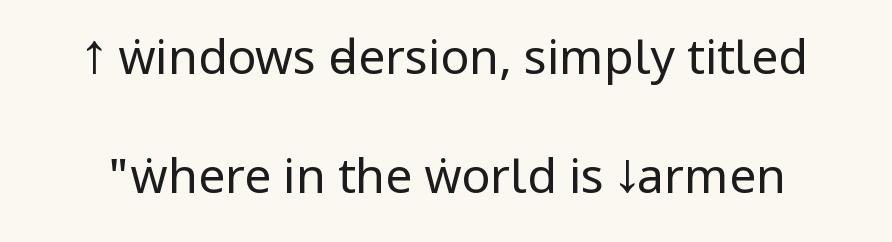
Nothing unusual about the tracking: characters are spaced as the font intends. Descenders are the only things crossing below the line. A typesetter would label this face a sans. Weight class: somewhere from thin through regular. Regarding leading, the lines here are spaced well apart.
